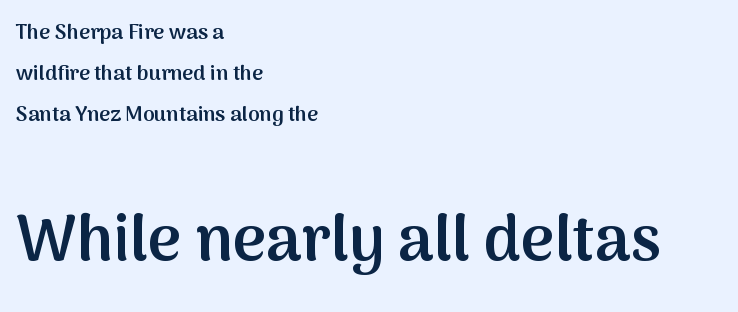
{"serif": "no", "italic": "no", "bold": "semi", "weight": "semibold", "width": "normal", "stroke_contrast": "medium", "x_height": "medium", "monospaced": "no", "underline": "no", "align": "left", "line_spacing": "loose", "line_spacing_ratio": 1.96, "letter_spacing": "normal", "letter_spacing_em": 0.0, "larger_block": "second", "size_ratio": 3.05, "glyph_px": 64}
